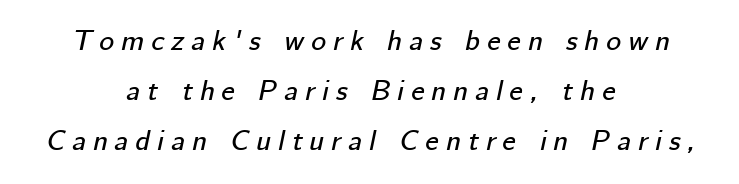
The image shows 28 px text type, italic (leaning right); set centered, line spacing 1.78x, unusually wide letter spacing (+0.26 em), not underlined; low stroke contrast and a medium x-height.
